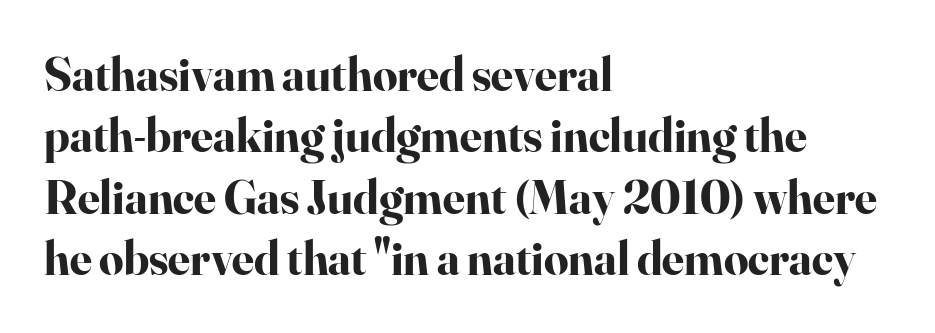
Old-style or modern, the face here clearly has serifs. A clean baseline with only descenders dipping below it. Nope, not italic — everything's standing straight. The paragraph shown leans on its left margin. Inter-character spacing is left at the font's built-in metrics.
